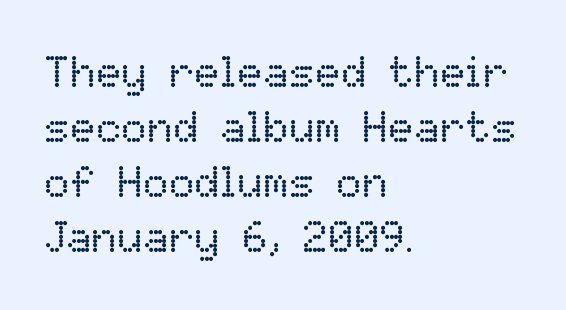
The image shows 43 px regular-weight type, upright; set left-aligned, normal line spacing (1.28x), normal letter spacing, not underlined; low stroke contrast and a medium x-height.
